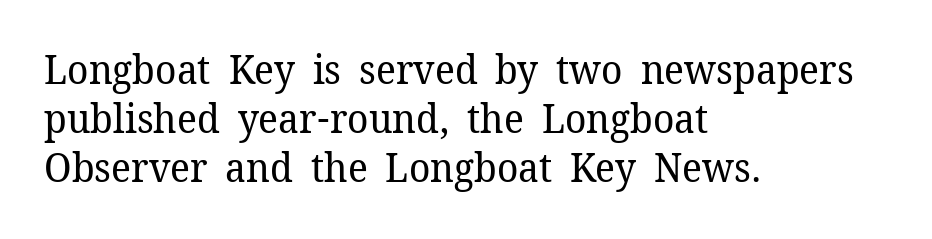
Q: Is the text bold? A: No.
Q: Is the text italic (slanted)? A: No, it is upright.
Q: Is the typeface a serif or a sans-serif typeface? A: Serif.
Q: Is the text underlined? A: No.
Q: How is the paragraph aligned? A: Left-aligned.
Q: Is the spacing between letters normal or unusually wide? A: Normal.
Q: Width (condensed, normal, or wide)? A: Normal.
Q: Stroke contrast? A: Low.
Q: x-height? A: Medium.
Q: Monospaced? A: No.
